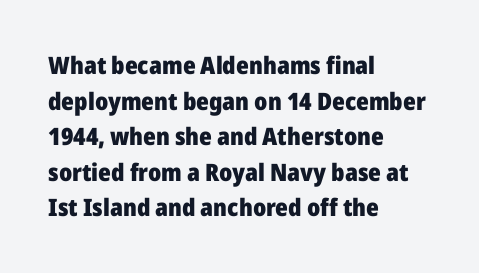
{"italic": "no", "bold": "yes", "underline": "no", "align": "left", "line_spacing": "normal", "line_spacing_ratio": 1.48, "letter_spacing": "normal", "letter_spacing_em": 0.0, "glyph_px": 24}
